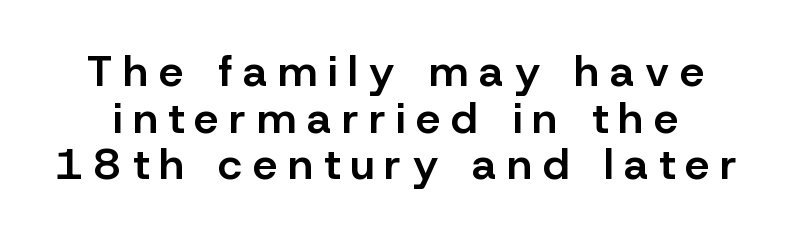
The image shows 44 px semibold sans-serif type, upright; set tight line spacing (1.06x), unusually wide letter spacing (+0.24 em), not underlined; low stroke contrast and a medium x-height.
